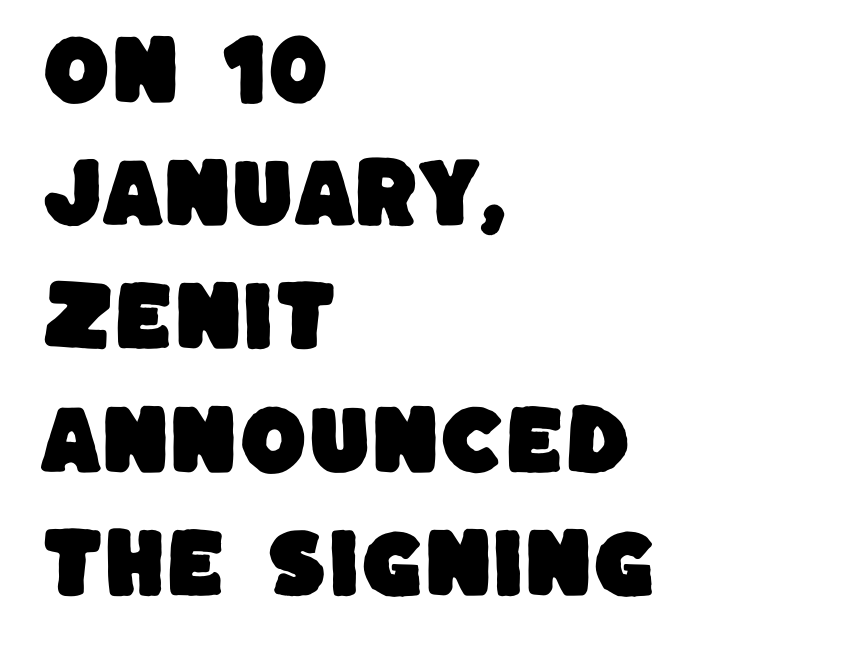
{"serif": "no", "width": "normal", "stroke_contrast": "low", "x_height": "large", "monospaced": "no", "underline": "no", "align": "left", "line_spacing": "normal", "line_spacing_ratio": 1.6, "letter_spacing": "normal", "letter_spacing_em": 0.0, "glyph_px": 77}
